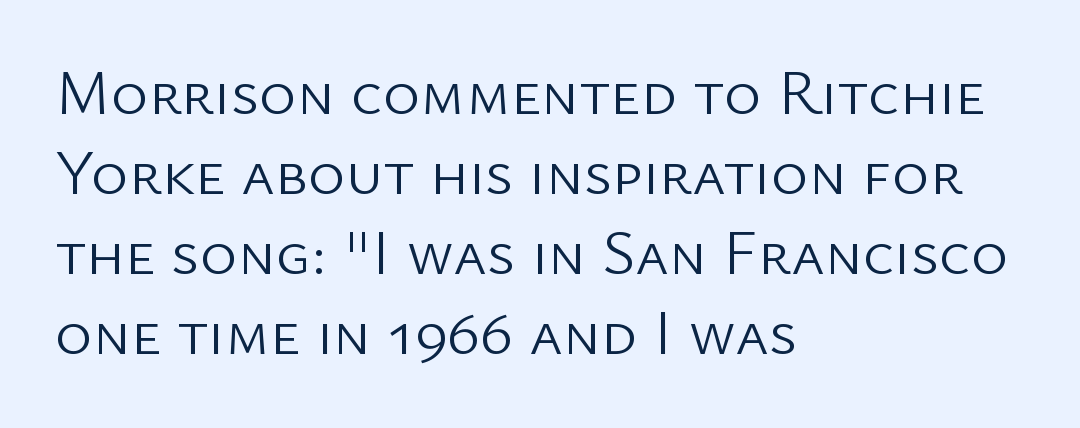
Q: Is the text bold? A: No.
Q: Is the text italic (slanted)? A: No, it is upright.
Q: Is the typeface a serif or a sans-serif typeface? A: Sans-serif.
Q: Is the text underlined? A: No.
Q: How is the paragraph aligned? A: Left-aligned.
Q: Is the spacing between letters normal or unusually wide? A: Normal.
Q: Is the spacing between lines tight, normal or loose? A: Normal.
Q: Width (condensed, normal, or wide)? A: Normal.
Q: Stroke contrast? A: Low.
Q: x-height? A: Medium.
Q: Monospaced? A: No.
